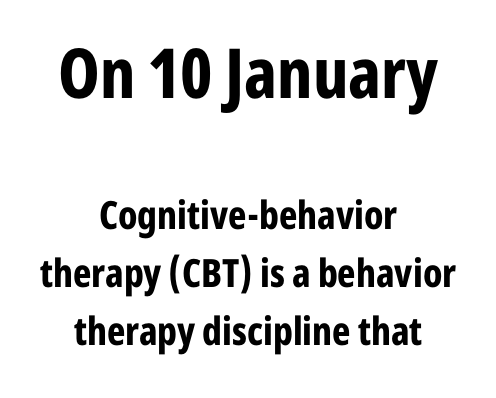
{"serif": "no", "italic": "no", "bold": "yes", "weight": "bold", "width": "condensed", "stroke_contrast": "low", "x_height": "medium", "monospaced": "no", "underline": "no", "align": "center", "line_spacing": "normal", "line_spacing_ratio": 1.49, "letter_spacing": "normal", "letter_spacing_em": 0.0, "larger_block": "first", "size_ratio": 1.77, "glyph_px": 69}
